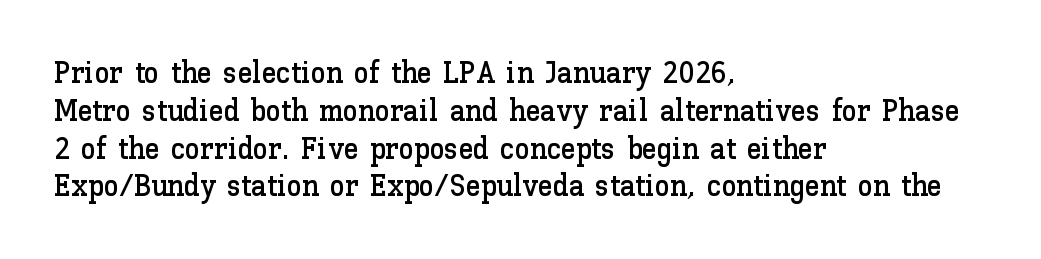
The image shows 30 px text type, upright; set left-aligned, normal line spacing (1.26x), normal letter spacing, not underlined; low stroke contrast and a medium x-height.
